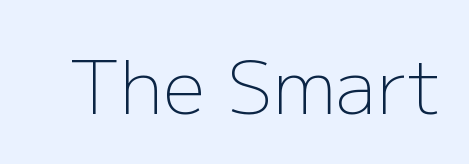
Q: Is the text bold? A: No.
Q: Is the text italic (slanted)? A: No, it is upright.
Q: Is the typeface a serif or a sans-serif typeface? A: Sans-serif.
Q: Is the text underlined? A: No.
Q: Is the spacing between letters normal or unusually wide? A: Normal.
Q: Width (condensed, normal, or wide)? A: Normal.
Q: Stroke contrast? A: Low.
Q: x-height? A: Medium.
Q: Monospaced? A: No.
